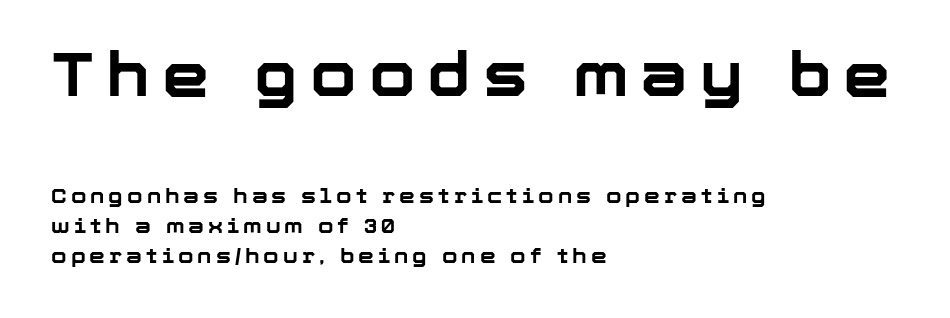
Q: Is the text bold? A: Yes.
Q: Is the text italic (slanted)? A: No, it is upright.
Q: Is the typeface a serif or a sans-serif typeface? A: Sans-serif.
Q: Is the text underlined? A: No.
Q: How is the paragraph aligned? A: Left-aligned.
Q: Is the spacing between letters normal or unusually wide? A: Unusually wide.
Q: Is the spacing between lines tight, normal or loose? A: Normal.
Q: Which block of text is set in a larger size, the first (top) or the second (bottom)? A: The first (top) one.
Q: Width (condensed, normal, or wide)? A: Normal.
Q: Stroke contrast? A: Low.
Q: x-height? A: Medium.
Q: Monospaced? A: No.
